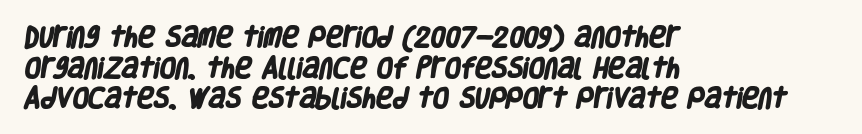
The designer left line spacing at the default. What stands out about the letter spacing? Nothing — it is the standard amount. The rendering uses a bold face; every stroke is thick and dark. Casual observation: everything's shoved over to the left. The foot of each line stays bare and open.
